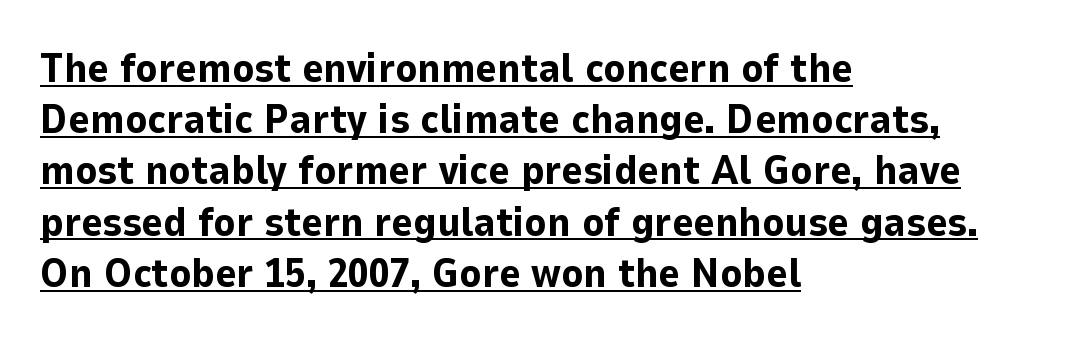
Q: Is the text bold? A: Yes.
Q: Is the text italic (slanted)? A: No, it is upright.
Q: Is the typeface a serif or a sans-serif typeface? A: Sans-serif.
Q: Is the text underlined? A: Yes.
Q: How is the paragraph aligned? A: Left-aligned.
Q: Is the spacing between letters normal or unusually wide? A: Normal.
Q: Is the spacing between lines tight, normal or loose? A: Normal.
Q: Width (condensed, normal, or wide)? A: Normal.
Q: Stroke contrast? A: Low.
Q: x-height? A: Medium.
Q: Monospaced? A: No.
